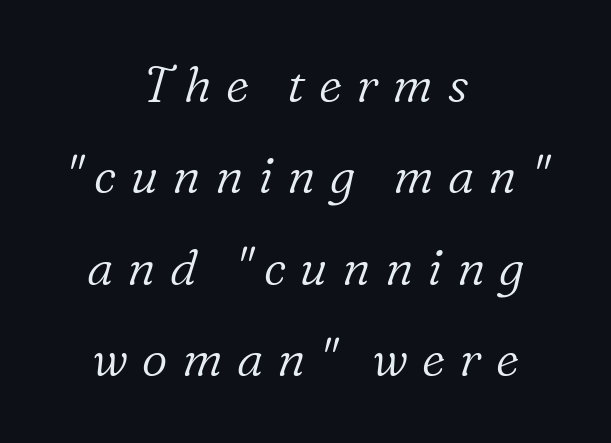
The image shows 50 px light serif type, italic (leaning right); set centered, line spacing 1.83x, unusually wide letter spacing (+0.28 em), not underlined; low stroke contrast and a medium x-height.
